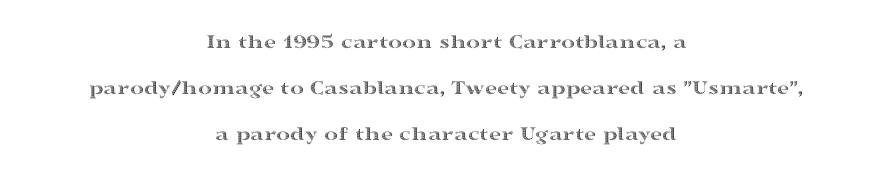
{"italic": "no", "underline": "no", "align": "center", "line_spacing": "loose", "line_spacing_ratio": 2.18, "letter_spacing": "normal", "letter_spacing_em": 0.0, "glyph_px": 21}
